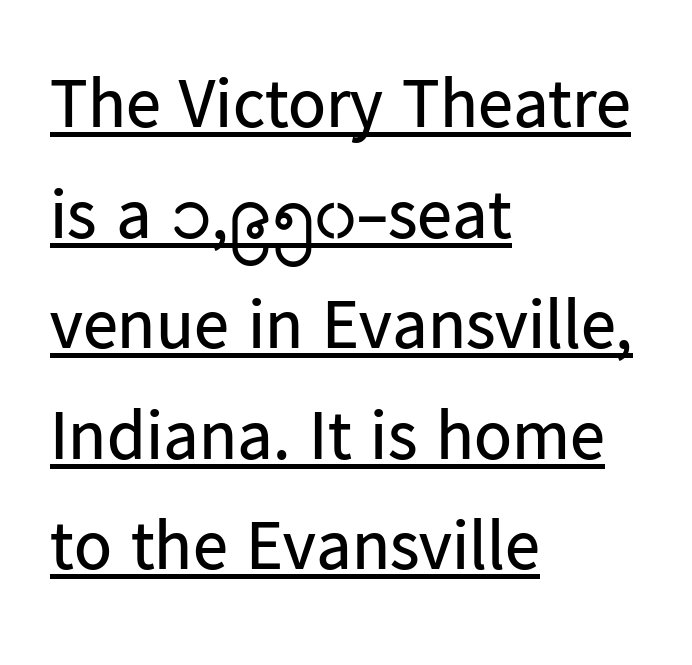
The image shows 70 px regular-weight sans-serif type, upright; set left-aligned, normal line spacing (1.58x), normal letter spacing, underlined; low stroke contrast and a medium x-height.
